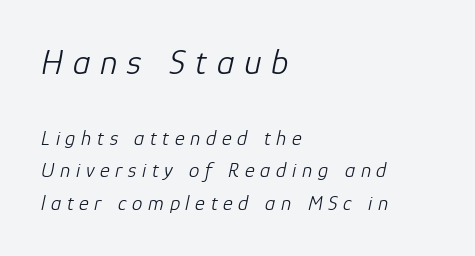
The image shows 36 px light type, italic (leaning right); set left-aligned, normal line spacing (1.55x), unusually wide letter spacing (+0.27 em), not underlined; the first (top) block is 1.71x larger; low stroke contrast and a medium x-height.
